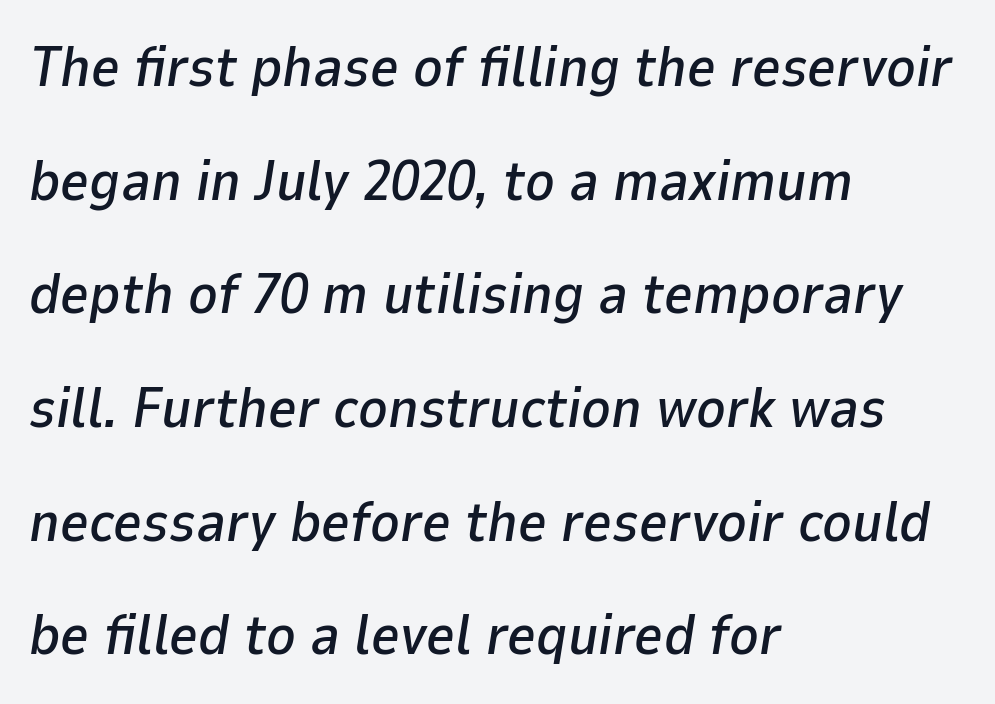
Q: Is the text italic (slanted)? A: Yes, it leans right by about 9 degrees.
Q: Is the text underlined? A: No.
Q: How is the paragraph aligned? A: Left-aligned.
Q: Is the spacing between letters normal or unusually wide? A: Normal.
Q: Is the spacing between lines tight, normal or loose? A: Loose.
Q: Width (condensed, normal, or wide)? A: Normal.
Q: Stroke contrast? A: Low.
Q: x-height? A: Medium.
Q: Monospaced? A: No.
